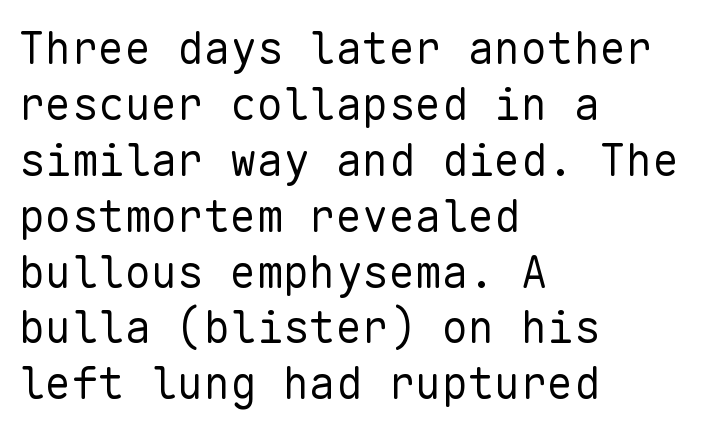
The image shows 44 px regular-weight sans-serif type, upright, monospaced; set left-aligned, normal line spacing (1.27x), normal letter spacing, not underlined; low stroke contrast and a medium x-height.
